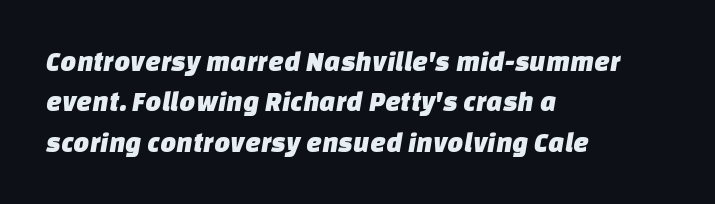
The image shows 28 px sans-serif type; set left-aligned, normal line spacing (1.44x), normal letter spacing, not underlined; low stroke contrast and a large x-height.
